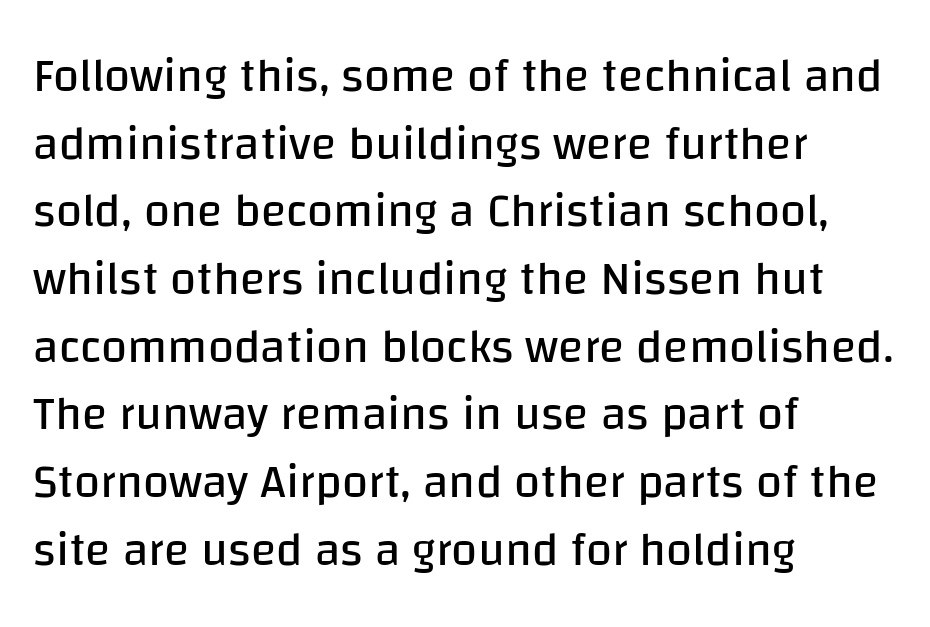
Q: Is the text bold? A: No.
Q: Is the text italic (slanted)? A: No, it is upright.
Q: Is the typeface a serif or a sans-serif typeface? A: Sans-serif.
Q: Is the text underlined? A: No.
Q: How is the paragraph aligned? A: Left-aligned.
Q: Is the spacing between letters normal or unusually wide? A: Normal.
Q: Is the spacing between lines tight, normal or loose? A: Normal.
Q: Width (condensed, normal, or wide)? A: Normal.
Q: Stroke contrast? A: Low.
Q: x-height? A: Large.
Q: Monospaced? A: No.
